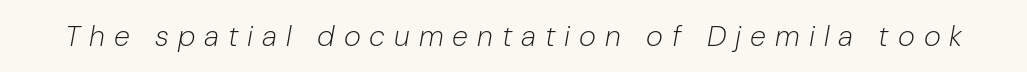
{"italic": "yes", "lean": "right", "slant_degrees": 10, "bold": "no", "weight": "light", "width": "normal", "stroke_contrast": "low", "x_height": "medium", "monospaced": "no", "underline": "no", "letter_spacing": "wide", "letter_spacing_em": 0.31, "glyph_px": 29}
